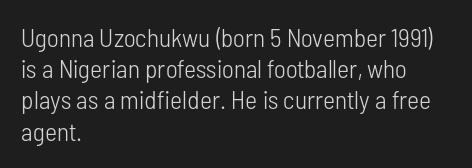
{"italic": "no", "bold": "no", "underline": "no", "align": "left", "line_spacing_ratio": 1.2, "letter_spacing": "normal", "letter_spacing_em": 0.0, "glyph_px": 26}
